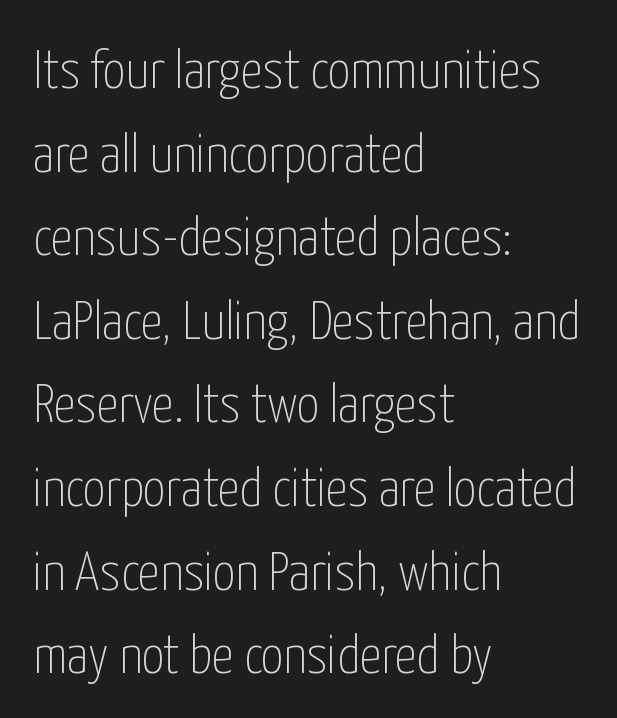
{"serif": "no", "italic": "no", "bold": "no", "weight": "thin", "width": "condensed", "stroke_contrast": "low", "x_height": "medium", "monospaced": "no", "underline": "no", "align": "left", "line_spacing": "normal", "line_spacing_ratio": 1.52, "letter_spacing": "normal", "letter_spacing_em": 0.0, "glyph_px": 55}
